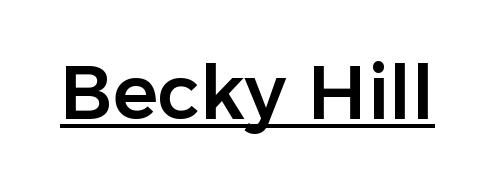
{"serif": "no", "italic": "no", "width": "normal", "stroke_contrast": "low", "x_height": "medium", "monospaced": "no", "underline": "yes", "letter_spacing": "normal", "letter_spacing_em": 0.0, "glyph_px": 75}
